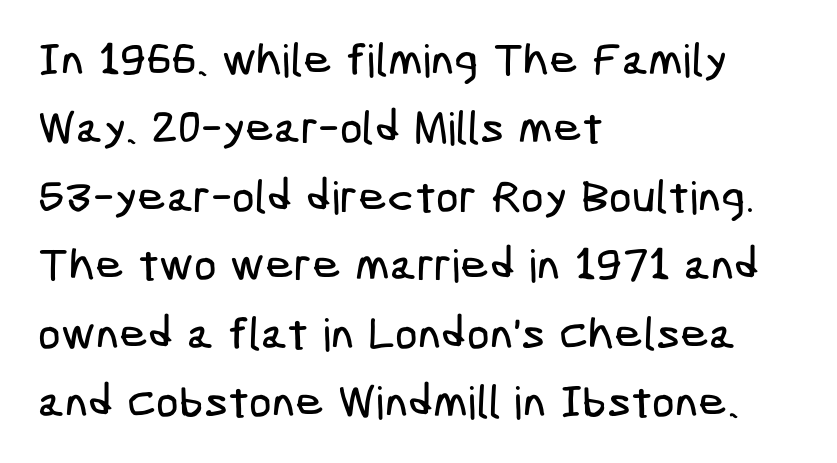
Clear beneath every line of the passage. Does the type have serifs? No, each stem ends abruptly. Does extra space separate the letters? No, they use regular spacing. Baseline-to-baseline distance is the conventional proportion of letter height. In CSS terms this would be text-align: left.
